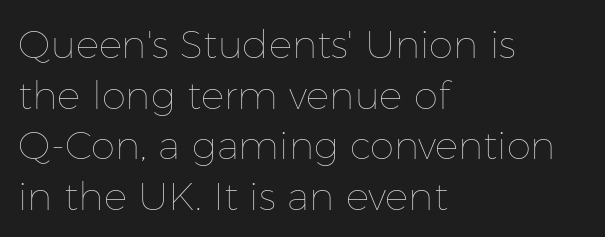
Varying glyph widths throughout — classic text-font behaviour. These glyphs show unthickened strokes, regular width or finer. The letters sit at their default tracking, neither squeezed nor spread. The zone under the glyphs is completely vacant. A typesetter would call this leading conventional body-copy spacing.
